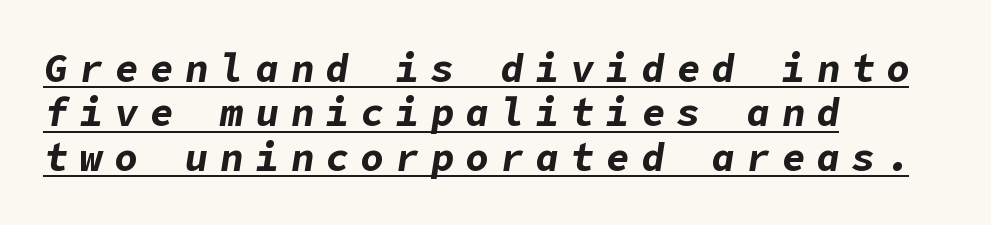
{"italic": "yes", "lean": "right", "slant_degrees": 9, "bold": "yes", "weight": "bold", "width": "normal", "stroke_contrast": "low", "x_height": "medium", "underline": "yes", "align": "left", "line_spacing": "tight", "line_spacing_ratio": 1.14, "letter_spacing": "wide", "letter_spacing_em": 0.3, "glyph_px": 39}
